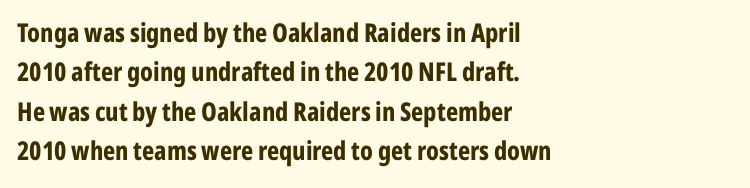
Q: Is the text bold? A: Yes.
Q: Is the text italic (slanted)? A: No, it is upright.
Q: Is the text underlined? A: No.
Q: How is the paragraph aligned? A: Left-aligned.
Q: Is the spacing between letters normal or unusually wide? A: Normal.
Q: Is the spacing between lines tight, normal or loose? A: Normal.
